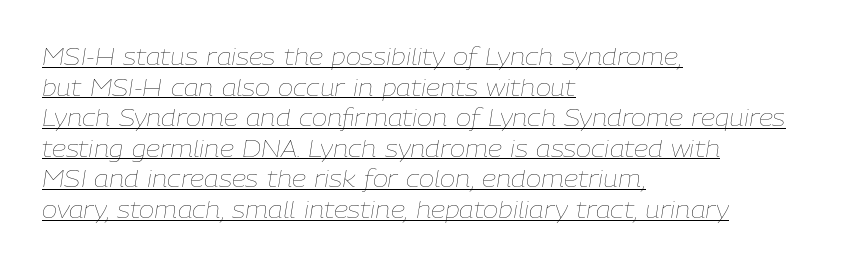
Left-aligned paragraph, ragged on the right. Spacing between characters is what you'd get straight out of the box. Baseline-to-baseline distance is the conventional proportion of letter height. Compared with ordinary roman type, these characters are visibly tilted. The strokes carry an ordinary text weight at most. Emphasis is given by a line drawn under the lettering.
